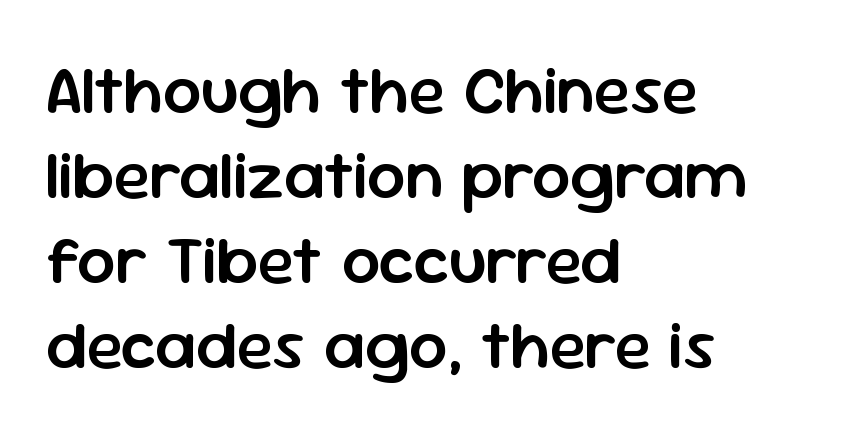
The image shows 68 px semibold sans-serif type, upright; set left-aligned, normal line spacing (1.25x), normal letter spacing, not underlined; low stroke contrast and a medium x-height.
